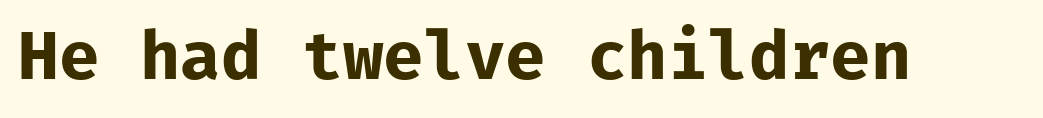
{"serif": "no", "italic": "no", "bold": "yes", "weight": "bold", "width": "normal", "stroke_contrast": "low", "x_height": "medium", "monospaced": "yes", "underline": "no", "letter_spacing": "normal", "letter_spacing_em": 0.0, "glyph_px": 66}
